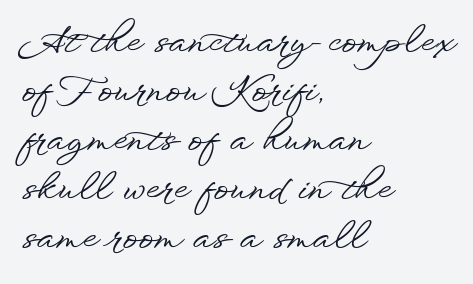
Any mark beneath the type? The region is blank. Here the glyphs are tracked normally, forming tight word shapes. You could not count columns in this text — the font is proportionally spaced.
